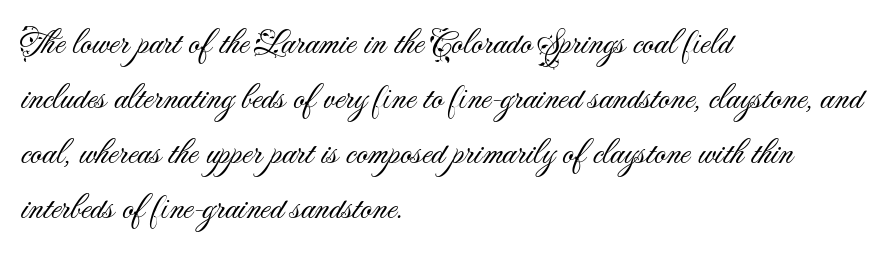
The image shows 36 px light sans-serif type; set left-aligned, normal line spacing (1.53x), normal letter spacing, not underlined; medium stroke contrast and a small x-height.
